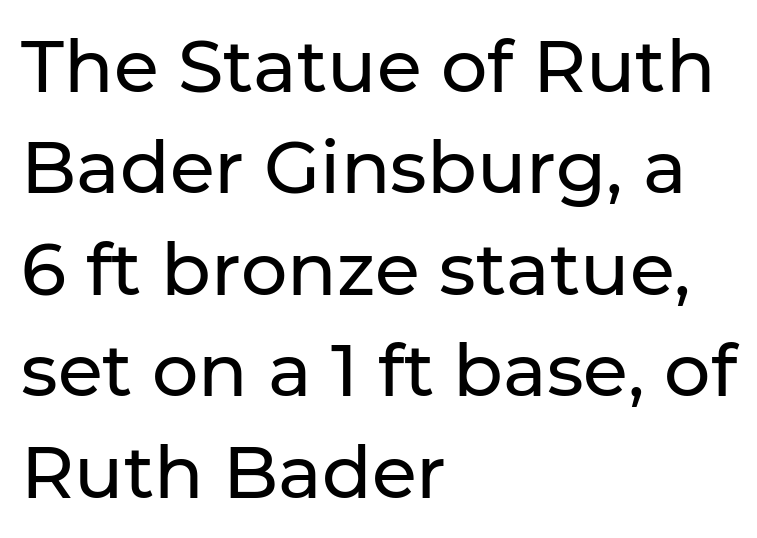
{"serif": "no", "italic": "no", "width": "normal", "stroke_contrast": "low", "x_height": "medium", "monospaced": "no", "underline": "no", "align": "left", "line_spacing": "normal", "line_spacing_ratio": 1.39, "letter_spacing": "normal", "letter_spacing_em": 0.0, "glyph_px": 73}
